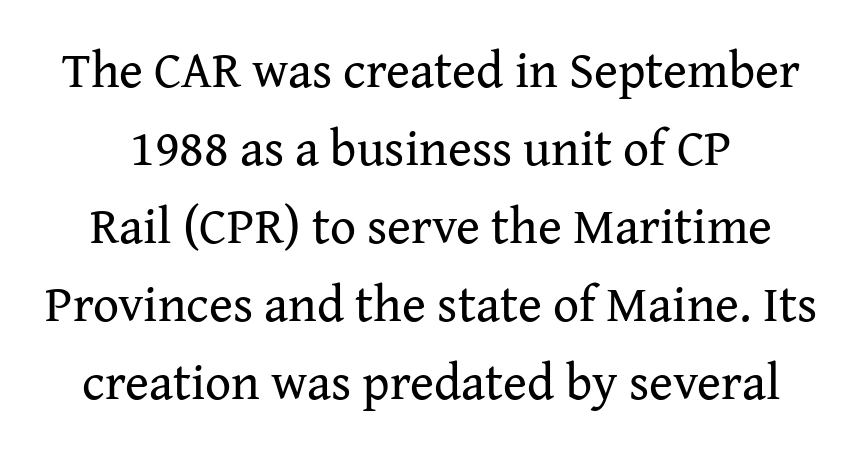
Q: Is the text bold? A: No.
Q: Is the text italic (slanted)? A: No, it is upright.
Q: Is the typeface a serif or a sans-serif typeface? A: Serif.
Q: Is the text underlined? A: No.
Q: Is the spacing between letters normal or unusually wide? A: Normal.
Q: Is the spacing between lines tight, normal or loose? A: Normal.
Q: Width (condensed, normal, or wide)? A: Normal.
Q: Stroke contrast? A: Medium.
Q: x-height? A: Medium.
Q: Monospaced? A: No.
